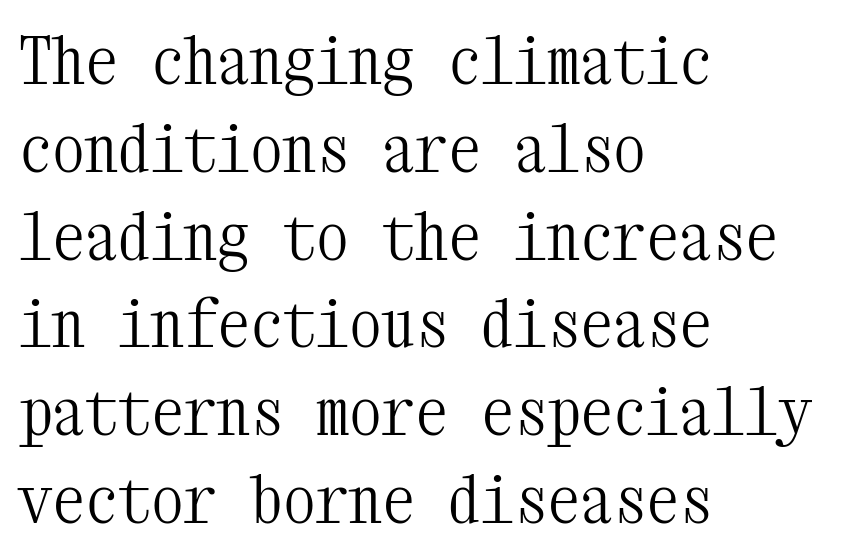
Q: Is the text bold? A: No.
Q: Is the text italic (slanted)? A: No, it is upright.
Q: Is the typeface a serif or a sans-serif typeface? A: Serif.
Q: Is the text underlined? A: No.
Q: How is the paragraph aligned? A: Left-aligned.
Q: Is the spacing between letters normal or unusually wide? A: Normal.
Q: Is the spacing between lines tight, normal or loose? A: Normal.
Q: Width (condensed, normal, or wide)? A: Condensed.
Q: Stroke contrast? A: Medium.
Q: x-height? A: Medium.
Q: Monospaced? A: Yes.
